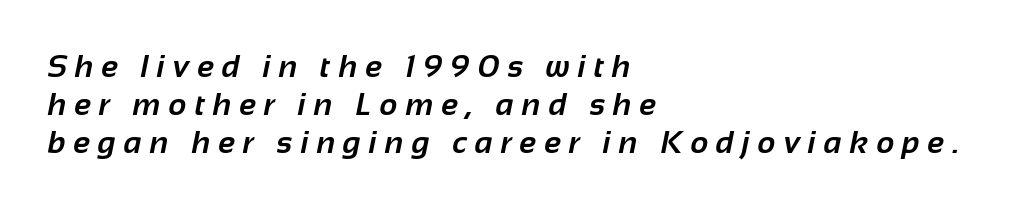
Q: Is the text bold? A: Yes.
Q: Is the typeface a serif or a sans-serif typeface? A: Sans-serif.
Q: Is the text underlined? A: No.
Q: How is the paragraph aligned? A: Left-aligned.
Q: Is the spacing between letters normal or unusually wide? A: Unusually wide.
Q: Width (condensed, normal, or wide)? A: Normal.
Q: Stroke contrast? A: Low.
Q: x-height? A: Medium.
Q: Monospaced? A: No.
